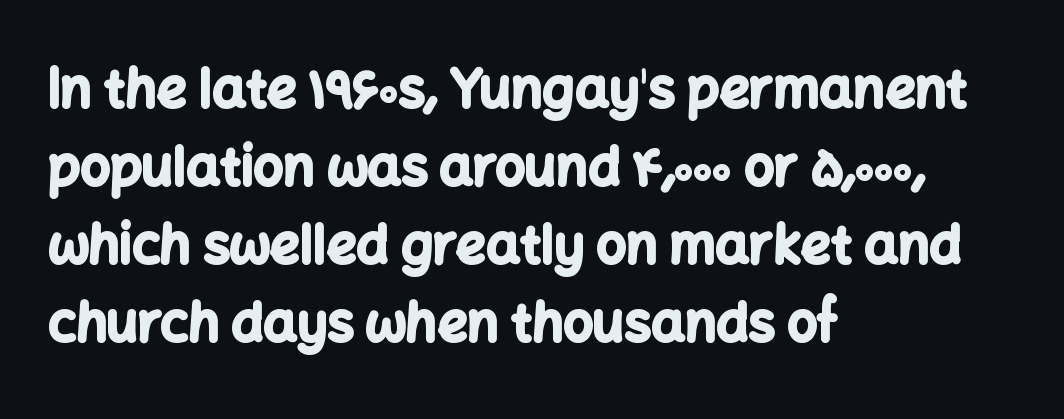
Q: Is the text bold? A: Yes.
Q: Is the text italic (slanted)? A: No, it is upright.
Q: Is the typeface a serif or a sans-serif typeface? A: Sans-serif.
Q: Is the text underlined? A: No.
Q: How is the paragraph aligned? A: Left-aligned.
Q: Is the spacing between letters normal or unusually wide? A: Normal.
Q: Is the spacing between lines tight, normal or loose? A: Normal.
Q: Width (condensed, normal, or wide)? A: Normal.
Q: Stroke contrast? A: Low.
Q: x-height? A: Medium.
Q: Monospaced? A: No.
